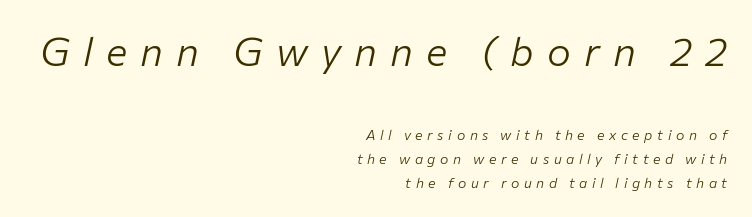
The image shows 40 px light type, italic (leaning right); set right-aligned, line spacing 1.71x, unusually wide letter spacing (+0.33 em), not underlined; the first (top) block is 2.86x larger; low stroke contrast and a medium x-height.
